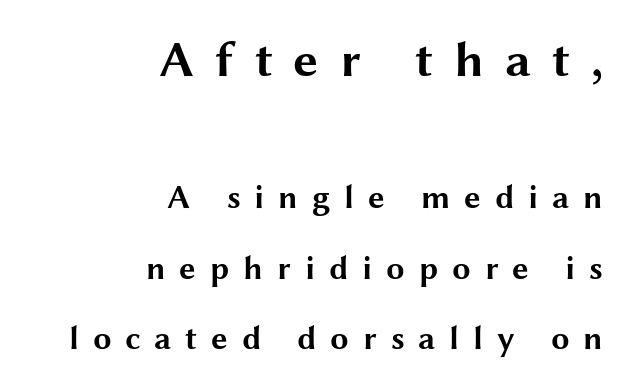
The image shows 50 px bold, wide sans-serif type, upright; set right-aligned, loose line spacing (2.14x), unusually wide letter spacing (+0.42 em), not underlined; the first (top) block is 1.52x larger; medium stroke contrast and a medium x-height.
